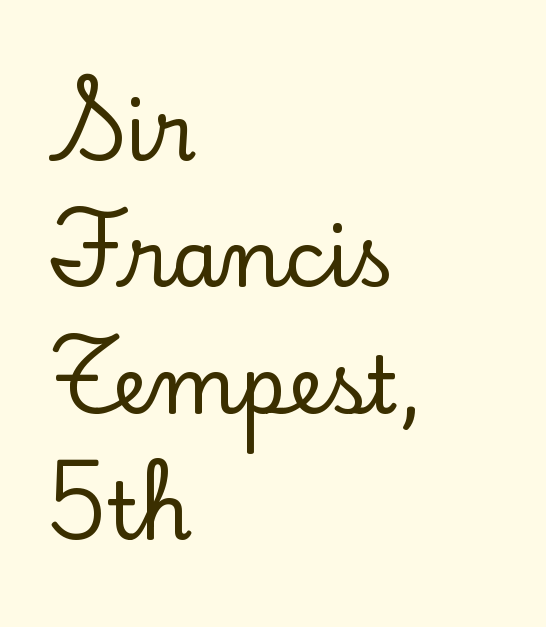
The image shows 79 px serif type, upright; set left-aligned, normal line spacing (1.6x), normal letter spacing, not underlined; low stroke contrast and a small x-height.
